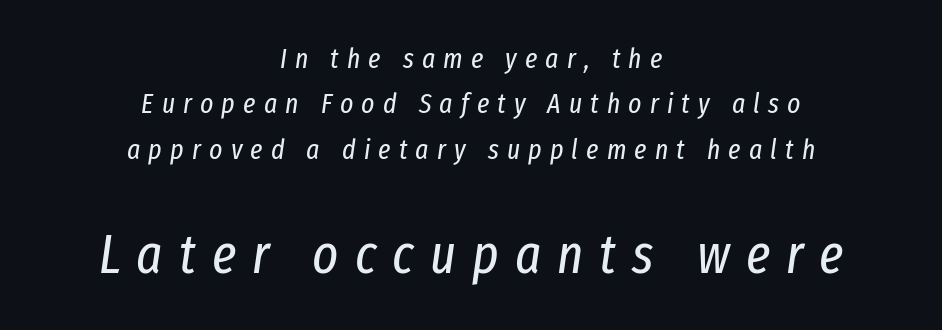
The image shows 55 px regular-weight, condensed type, italic (leaning right); set centered, normal line spacing (1.62x), unusually wide letter spacing (+0.29 em), not underlined; the second (bottom) block is 1.96x larger; low stroke contrast and a medium x-height.
